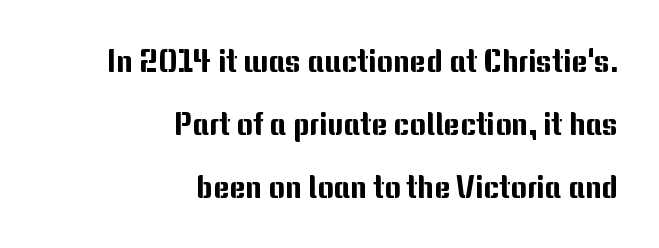
Compared with a flush-left layout, this one pins lines to the opposite, right side. The specimen omits any rule beneath the text block's lines. You can tell from the bare stems that sans-serif type was used. Between one letter and the next there's only the usual sliver of space. Ascenders rise straight up at ninety degrees.
